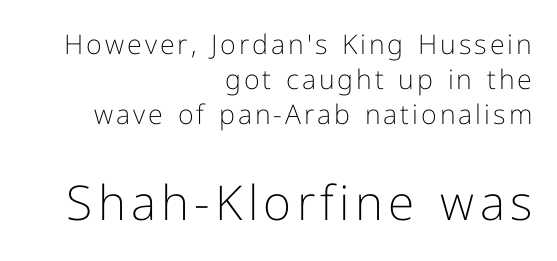
{"serif": "no", "italic": "no", "bold": "no", "weight": "light", "width": "normal", "stroke_contrast": "low", "x_height": "medium", "monospaced": "no", "underline": "no", "align": "right", "line_spacing": "normal", "line_spacing_ratio": 1.29, "larger_block": "second", "size_ratio": 1.78, "glyph_px": 48}
